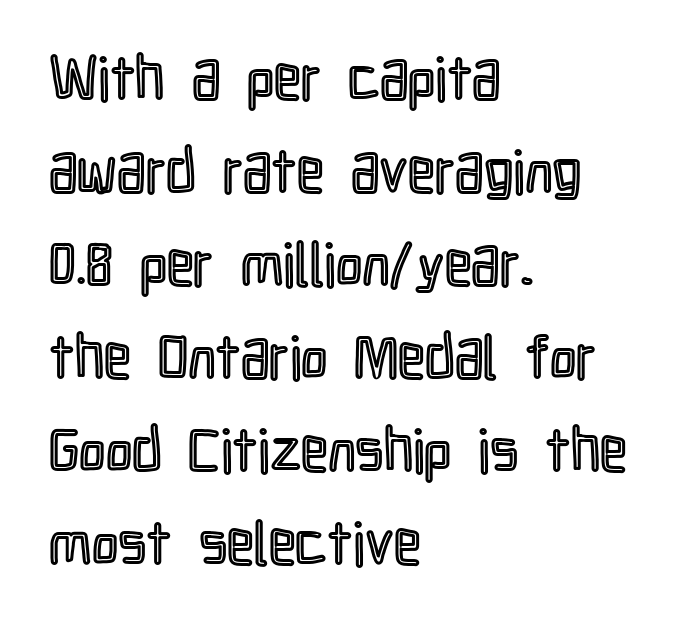
{"italic": "no", "width": "condensed", "x_height": "medium", "monospaced": "no", "underline": "no", "align": "left", "line_spacing": "normal", "line_spacing_ratio": 1.55, "letter_spacing": "normal", "letter_spacing_em": 0.0, "glyph_px": 60}
